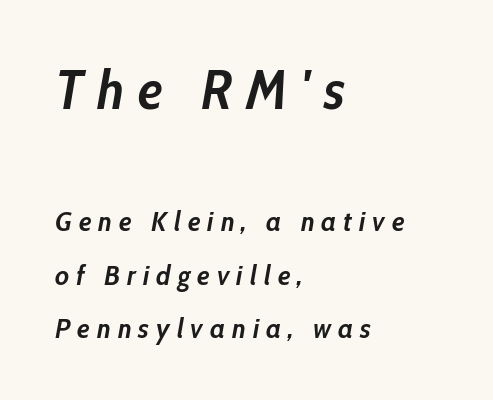
{"italic": "yes", "lean": "right", "slant_degrees": 10, "bold": "yes", "weight": "semibold", "width": "condensed", "stroke_contrast": "low", "x_height": "medium", "monospaced": "no", "underline": "no", "align": "left", "line_spacing": "loose", "line_spacing_ratio": 1.9, "letter_spacing": "wide", "letter_spacing_em": 0.25, "larger_block": "first", "size_ratio": 1.96, "glyph_px": 55}
